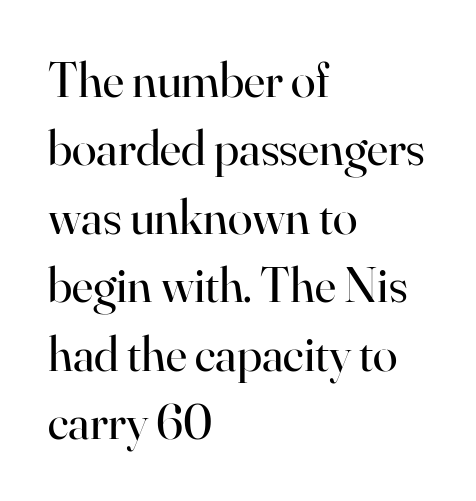
The type family on display is of the serif kind. Each stroke keeps to a modest, everyday thickness or less. The lines sit at an ordinary, default distance from one another. Ascenders rise straight up at ninety degrees. The face used here is proportionally spaced, like ordinary book or web type.
